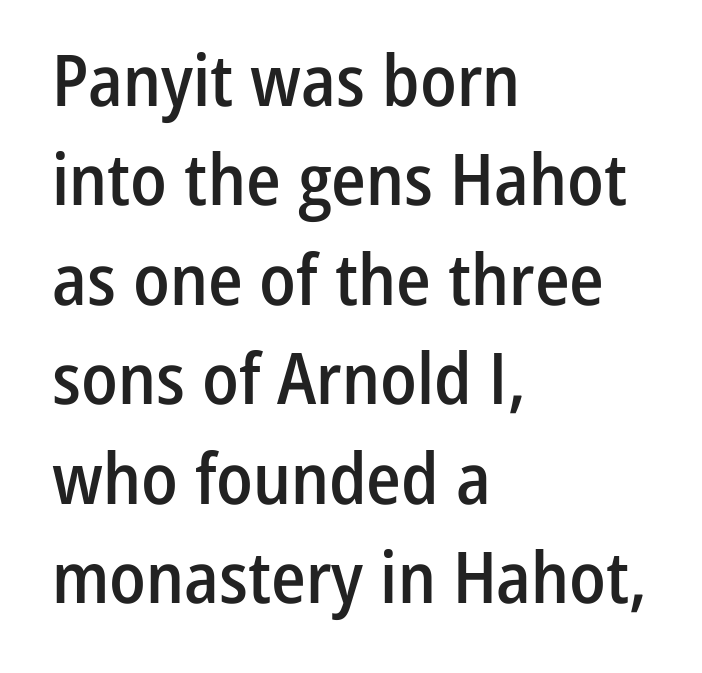
The image shows 71 px semibold, condensed sans-serif type, upright; set left-aligned, normal line spacing (1.4x), normal letter spacing, not underlined; low stroke contrast and a medium x-height.
